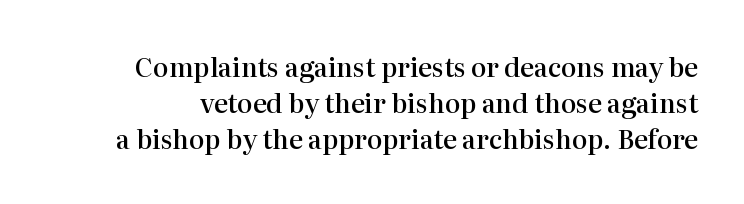
{"italic": "no", "bold": "semi", "underline": "no", "line_spacing": "normal", "line_spacing_ratio": 1.38, "letter_spacing": "normal", "letter_spacing_em": 0.0, "glyph_px": 26}
